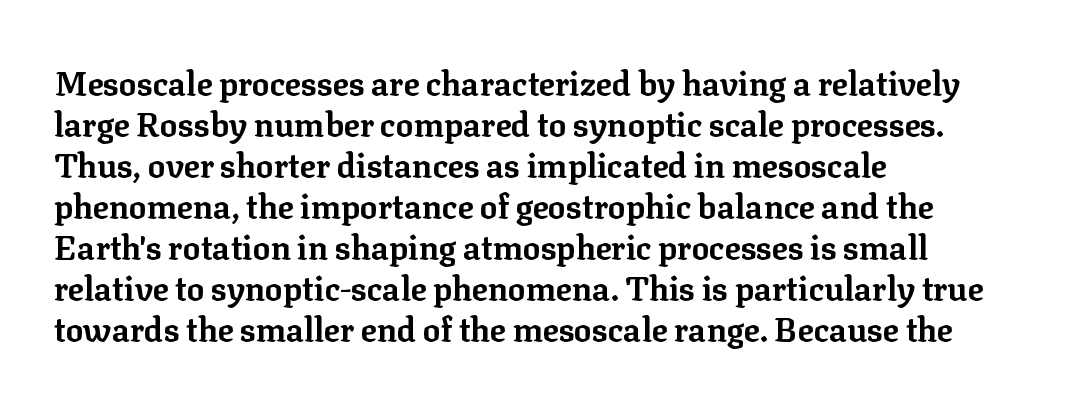
The image shows 33 px bold serif type, upright; set left-aligned, line spacing 1.24x, normal letter spacing, not underlined; low stroke contrast and a medium x-height.
